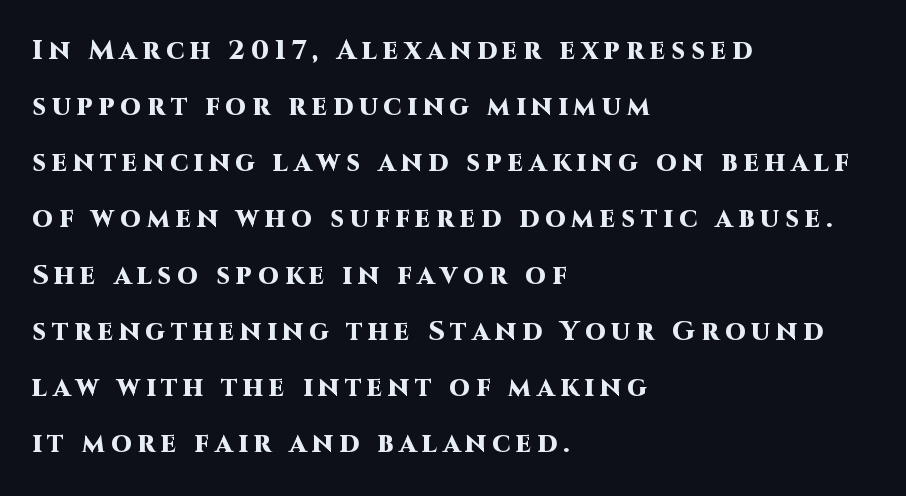
{"italic": "no", "bold": "yes", "underline": "no", "align": "left", "line_spacing": "loose", "line_spacing_ratio": 2.08, "letter_spacing": "wide", "letter_spacing_em": 0.21, "glyph_px": 27}
